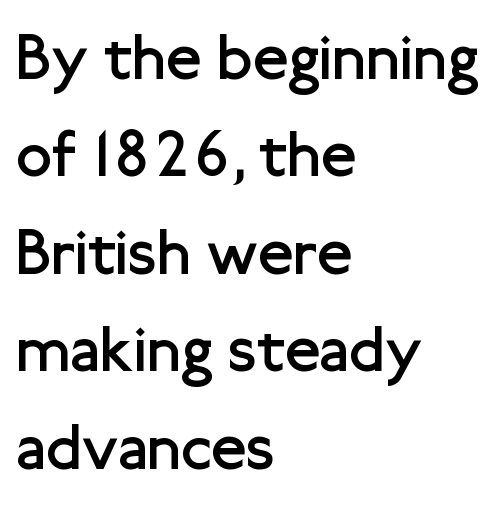
Underlining? Definitely not there. Alignment: flush left. A typesetter would mark this as roman, not italic. Weight: regular or lighter. The rendering keeps characters at their native spacing.
